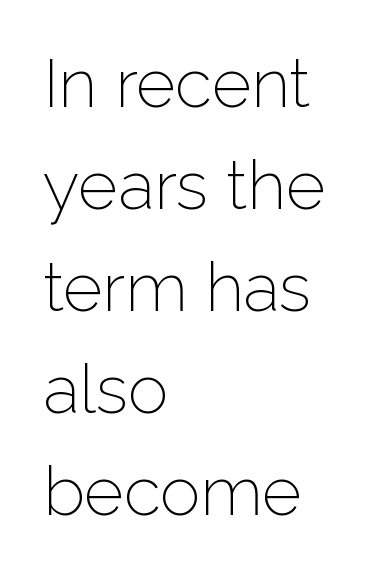
Q: Is the text bold? A: No.
Q: Is the text italic (slanted)? A: No, it is upright.
Q: Is the typeface a serif or a sans-serif typeface? A: Sans-serif.
Q: Is the text underlined? A: No.
Q: How is the paragraph aligned? A: Left-aligned.
Q: Is the spacing between letters normal or unusually wide? A: Normal.
Q: Is the spacing between lines tight, normal or loose? A: Normal.
Q: Width (condensed, normal, or wide)? A: Normal.
Q: Stroke contrast? A: Low.
Q: x-height? A: Medium.
Q: Monospaced? A: No.
